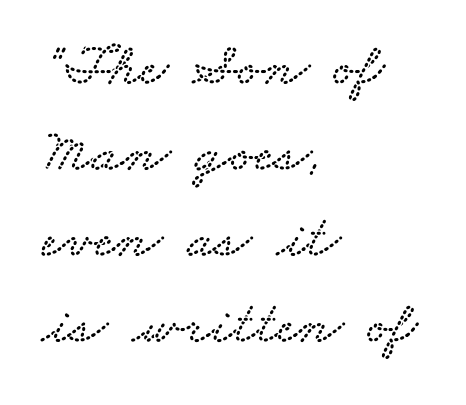
Q: Is the typeface a serif or a sans-serif typeface? A: Serif.
Q: Is the text underlined? A: No.
Q: How is the paragraph aligned? A: Left-aligned.
Q: Is the spacing between letters normal or unusually wide? A: Normal.
Q: Is the spacing between lines tight, normal or loose? A: Normal.
Q: Width (condensed, normal, or wide)? A: Wide.
Q: Stroke contrast? A: Low.
Q: x-height? A: Small.
Q: Monospaced? A: No.
